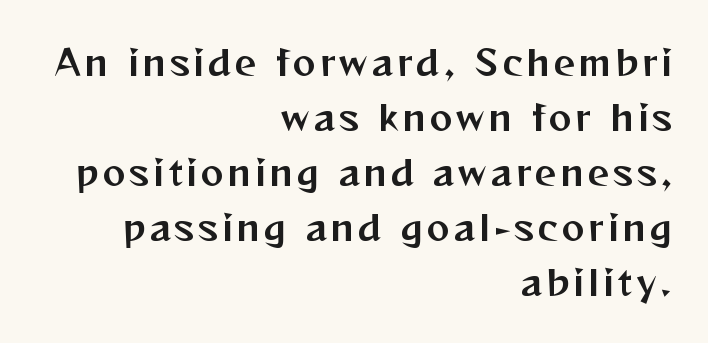
The image shows 34 px sans-serif type, upright; set right-aligned, normal line spacing (1.62x), not underlined; medium stroke contrast and a medium x-height.
